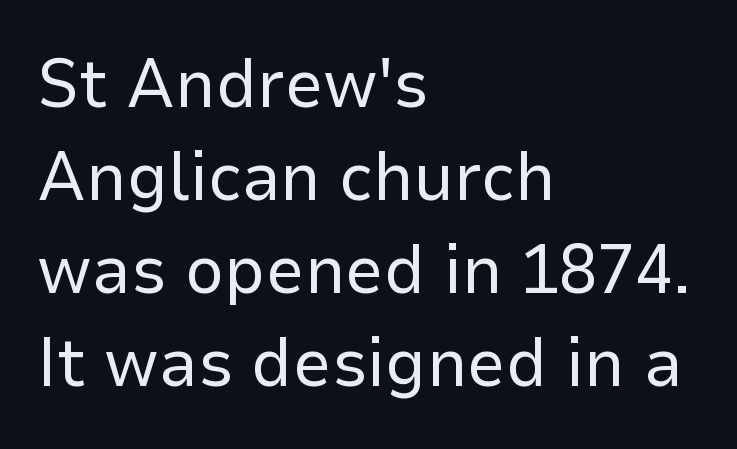
The image shows 69 px regular-weight sans-serif type, upright; set left-aligned, normal line spacing (1.35x), normal letter spacing, not underlined; low stroke contrast and a medium x-height.
